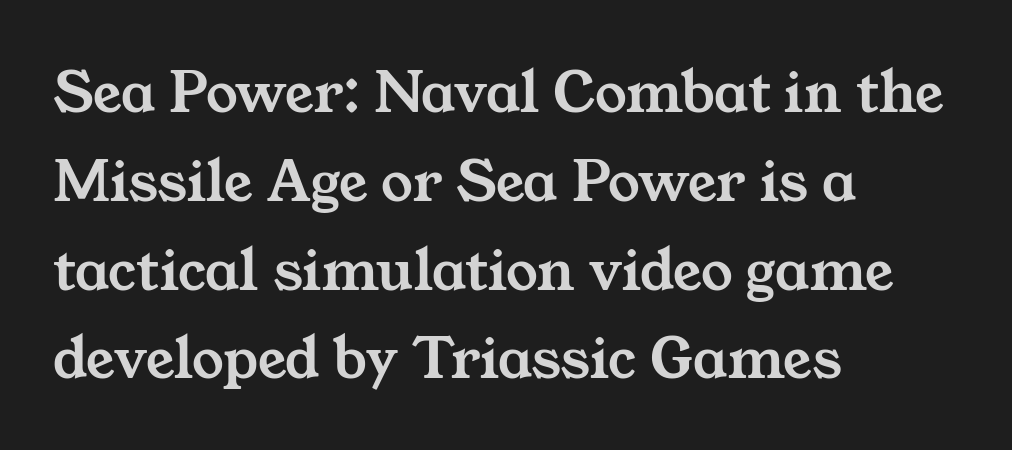
{"serif": "yes", "width": "wide", "stroke_contrast": "medium", "x_height": "medium", "monospaced": "no", "underline": "no", "align": "left", "line_spacing": "normal", "line_spacing_ratio": 1.41, "letter_spacing": "normal", "letter_spacing_em": 0.0, "glyph_px": 63}
